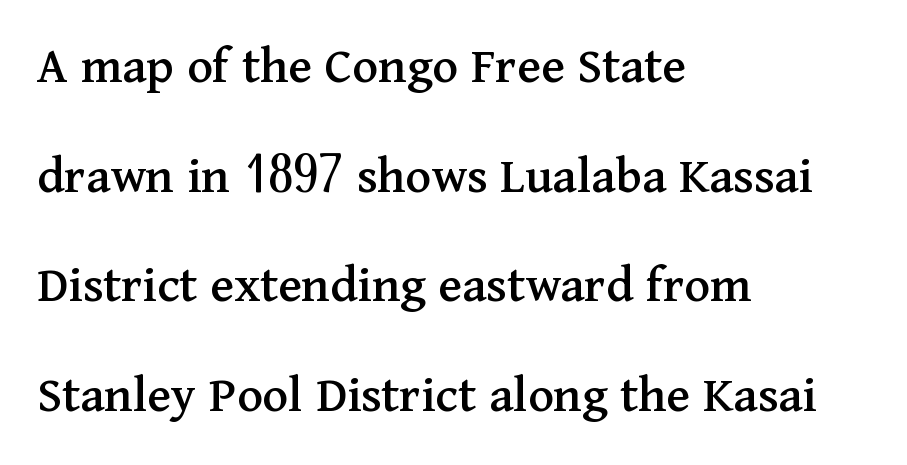
The rag falls on the right side of this text block. You could fit nearly another row in the gap between these rows. The designer went with a serif here, giving each stem small feet. The font's upright variant was chosen for this text. The passage shown is typed in a proportional face where columns would drift.
